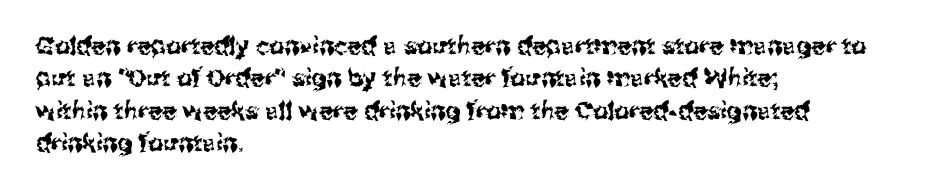
Q: Is the text italic (slanted)? A: No, it is upright.
Q: Is the text underlined? A: No.
Q: How is the paragraph aligned? A: Left-aligned.
Q: Is the spacing between letters normal or unusually wide? A: Normal.
Q: Is the spacing between lines tight, normal or loose? A: Normal.
